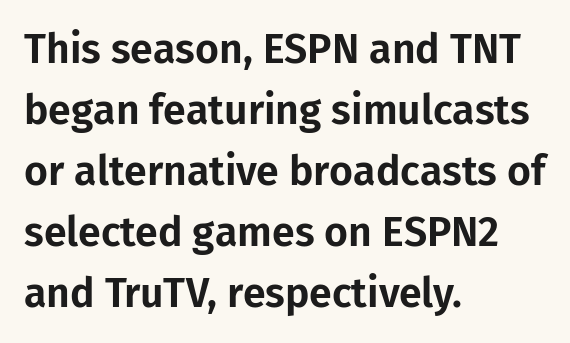
Q: Is the text italic (slanted)? A: No, it is upright.
Q: Is the typeface a serif or a sans-serif typeface? A: Sans-serif.
Q: Is the text underlined? A: No.
Q: How is the paragraph aligned? A: Left-aligned.
Q: Is the spacing between letters normal or unusually wide? A: Normal.
Q: Is the spacing between lines tight, normal or loose? A: Normal.
Q: Width (condensed, normal, or wide)? A: Normal.
Q: Stroke contrast? A: Low.
Q: x-height? A: Medium.
Q: Monospaced? A: No.
